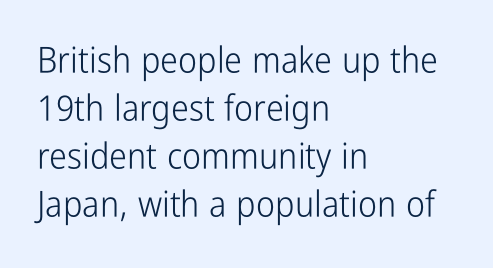
The image shows 36 px light, condensed sans-serif type, upright; set left-aligned, normal line spacing (1.33x), normal letter spacing, not underlined; low stroke contrast and a medium x-height.
